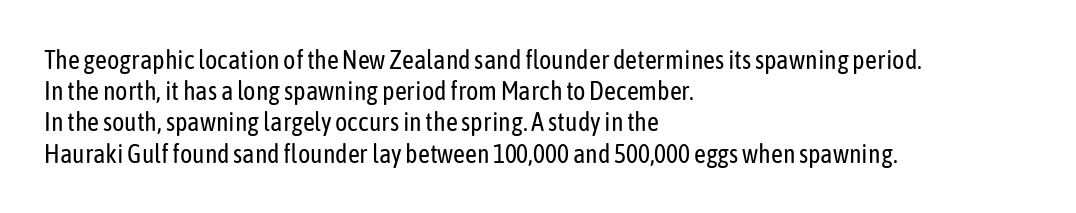
Q: Is the text bold? A: No.
Q: Is the text italic (slanted)? A: No, it is upright.
Q: Is the text underlined? A: No.
Q: How is the paragraph aligned? A: Left-aligned.
Q: Is the spacing between letters normal or unusually wide? A: Normal.
